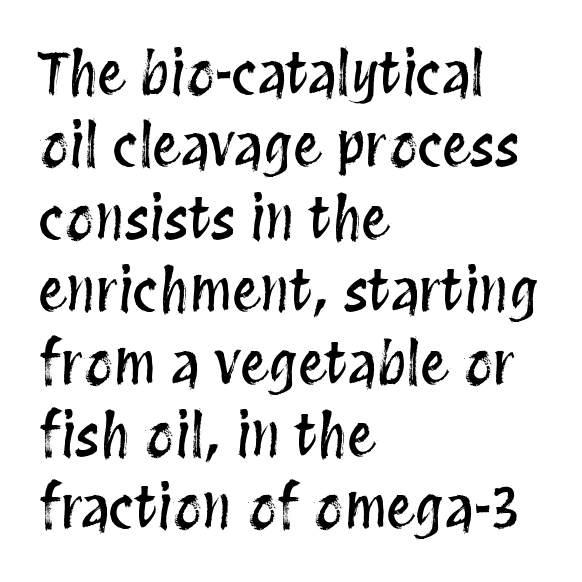
Which margin do the lines hug? The left one — the right edge is uneven. How would I describe the line gaps? Plain and ordinary. The letterforms sit shoulder to shoulder at normal distance. The glyphs are unaccompanied by any horizontal stroke below them. It's the straight-up-and-down kind of type. Spacing verdict: proportional, widths tailored to each character.
